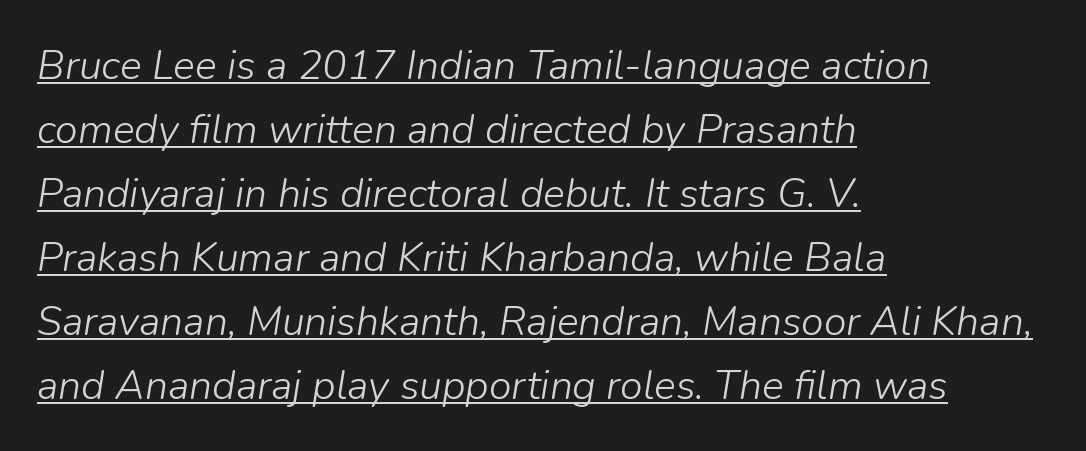
{"italic": "yes", "lean": "right", "slant_degrees": 9, "bold": "no", "weight": "light", "width": "normal", "stroke_contrast": "low", "x_height": "medium", "monospaced": "no", "underline": "yes", "align": "left", "line_spacing": "normal", "line_spacing_ratio": 1.56, "letter_spacing": "normal", "letter_spacing_em": 0.0, "glyph_px": 41}
